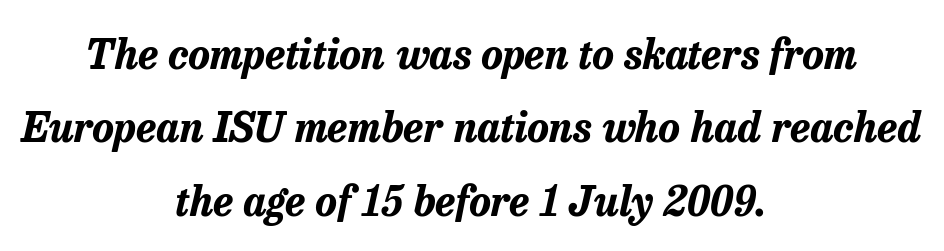
Q: Is the text bold? A: Yes.
Q: Is the text italic (slanted)? A: Yes, it leans right by about 13 degrees.
Q: Is the text underlined? A: No.
Q: How is the paragraph aligned? A: Centered.
Q: Is the spacing between letters normal or unusually wide? A: Normal.
Q: Width (condensed, normal, or wide)? A: Normal.
Q: Stroke contrast? A: Low.
Q: x-height? A: Medium.
Q: Monospaced? A: No.
